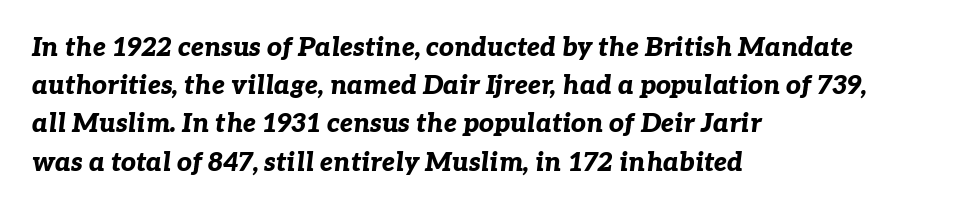
The image shows 26 px bold type, italic (leaning right); set left-aligned, normal line spacing (1.47x), normal letter spacing, not underlined.
